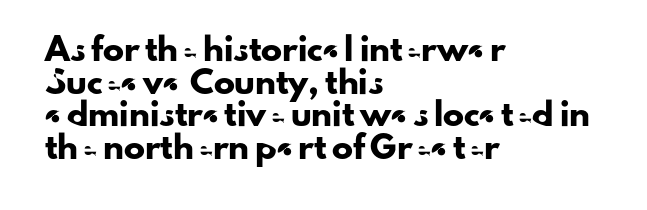
The image shows 21 px text type, upright; set left-aligned, normal line spacing (1.55x), normal letter spacing, not underlined.
